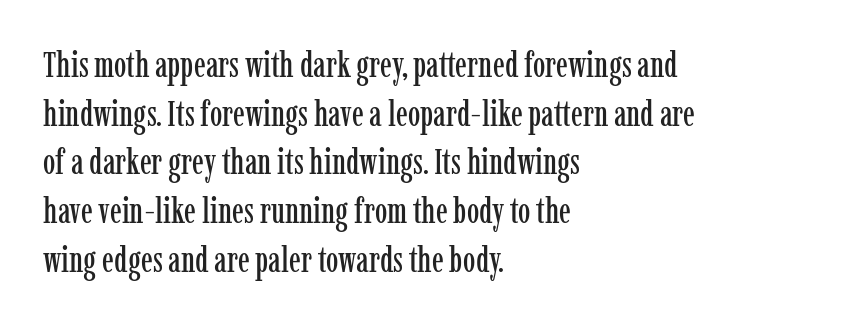
{"serif": "yes", "italic": "no", "width": "condensed", "stroke_contrast": "low", "x_height": "medium", "monospaced": "no", "underline": "no", "align": "left", "line_spacing": "normal", "line_spacing_ratio": 1.39, "letter_spacing": "normal", "letter_spacing_em": 0.0, "glyph_px": 35}
